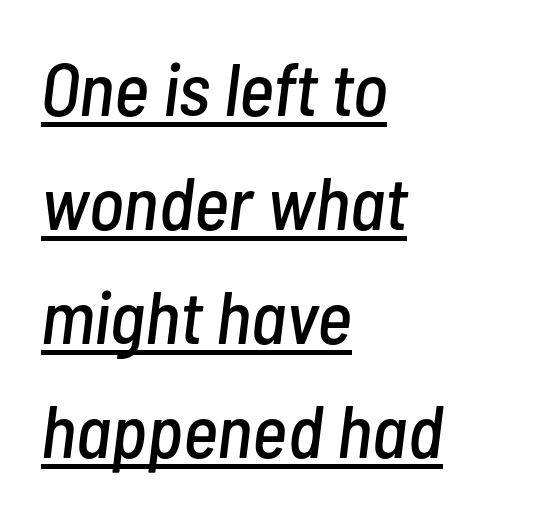
{"italic": "yes", "lean": "right", "slant_degrees": 7, "width": "condensed", "stroke_contrast": "low", "x_height": "medium", "monospaced": "no", "underline": "yes", "align": "left", "line_spacing": "normal", "line_spacing_ratio": 1.52, "letter_spacing": "normal", "letter_spacing_em": 0.0, "glyph_px": 75}
